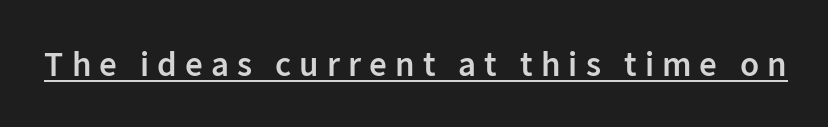
Q: Is the text bold? A: Semi-bold.
Q: Is the text italic (slanted)? A: No, it is upright.
Q: Is the typeface a serif or a sans-serif typeface? A: Sans-serif.
Q: Is the text underlined? A: Yes.
Q: Is the spacing between letters normal or unusually wide? A: Unusually wide.
Q: Width (condensed, normal, or wide)? A: Normal.
Q: Stroke contrast? A: Low.
Q: x-height? A: Medium.
Q: Monospaced? A: No.
